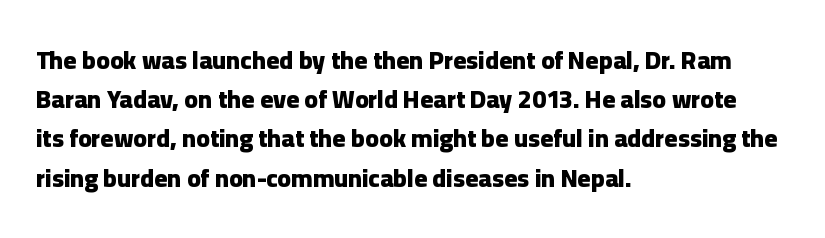
The image shows 25 px bold type, upright; set left-aligned, normal line spacing (1.57x), normal letter spacing, not underlined.
